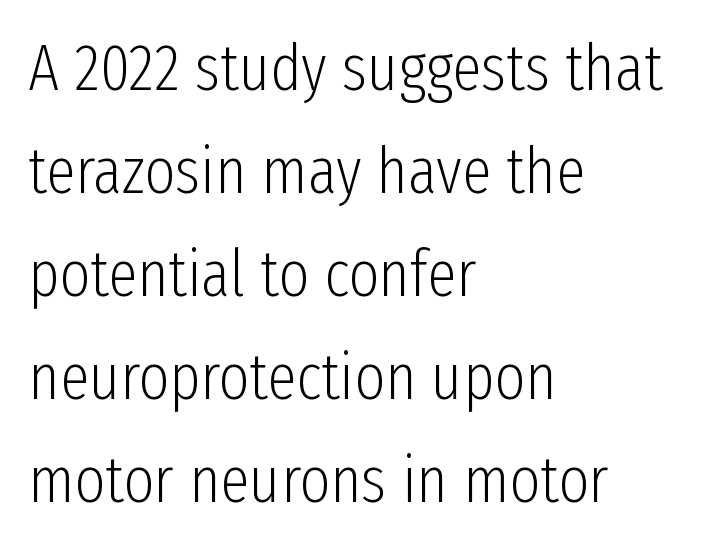
A student would call this left alignment; a typographer would say flush left, rag right. Observe the absence of serifs on each vertical stroke in this sample. Normally led — the rows are evenly, conventionally spaced. Nothing unusual about the tracking: characters are spaced as the font intends. Style check: upright.
